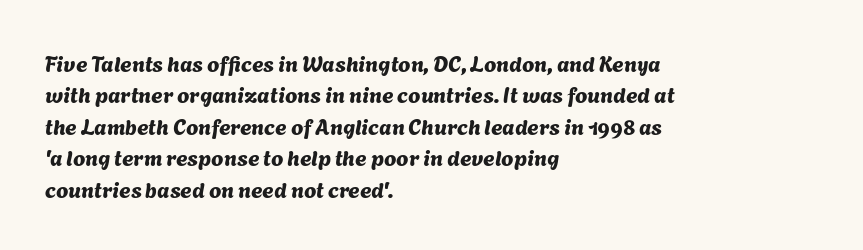
Regular leading. Nobody drew a line under any word here. How are the letters spaced? Ordinarily, with no added tracking. Alignment: flush left.
